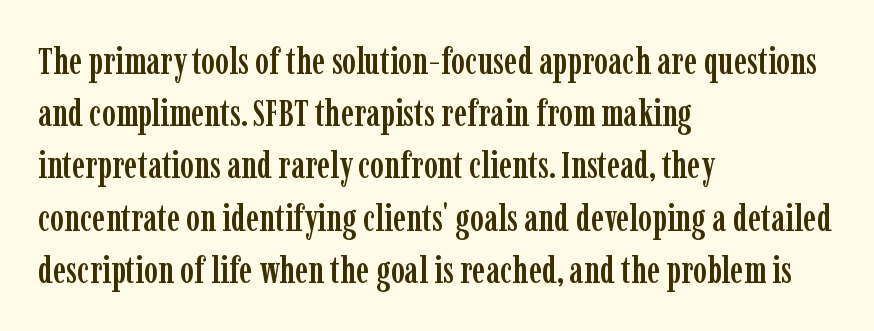
{"serif": "yes", "italic": "no", "width": "condensed", "stroke_contrast": "low", "x_height": "medium", "monospaced": "no", "underline": "no", "align": "left", "line_spacing": "normal", "line_spacing_ratio": 1.41, "letter_spacing": "normal", "letter_spacing_em": 0.0, "glyph_px": 37}
